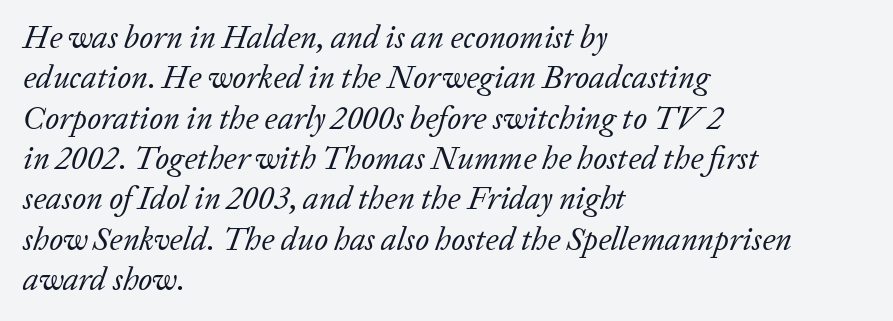
{"serif": "yes", "italic": "yes", "lean": "right", "slant_degrees": 20, "bold": "no", "weight": "regular", "width": "normal", "stroke_contrast": "low", "x_height": "medium", "monospaced": "no", "underline": "no", "align": "left", "line_spacing": "normal", "line_spacing_ratio": 1.26, "letter_spacing": "normal", "letter_spacing_em": 0.0, "glyph_px": 32}
